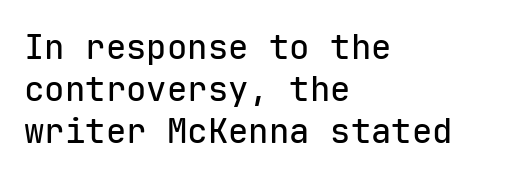
Q: Is the text italic (slanted)? A: No, it is upright.
Q: Is the typeface a serif or a sans-serif typeface? A: Sans-serif.
Q: Is the text underlined? A: No.
Q: How is the paragraph aligned? A: Left-aligned.
Q: Is the spacing between letters normal or unusually wide? A: Normal.
Q: Width (condensed, normal, or wide)? A: Normal.
Q: Stroke contrast? A: Low.
Q: x-height? A: Medium.
Q: Monospaced? A: Yes.
